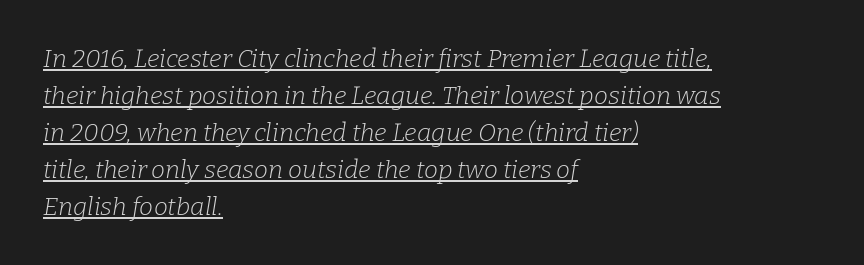
Left-aligned paragraph, ragged on the right. Notice how the stems are inclined rather than vertical — that's the hallmark of italics. Stroke thickness stays within the range of a standard reading face or lighter. Students, observe the line beneath the letters — that is underlining. Between one letter and the next there's only the usual sliver of space.
